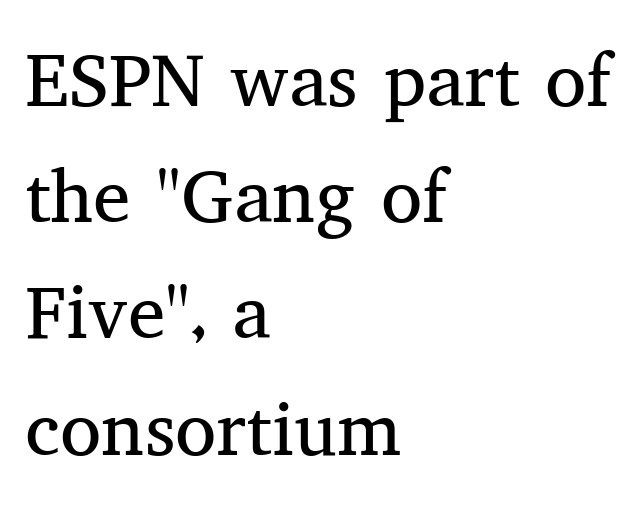
The lines are quadded left. The glyphs are unaccompanied by any horizontal stroke below them. Posture: vertical. Is this a heavy cut? Hardly; it is regular or lighter. The vertical gap from one line to the next is medium.
